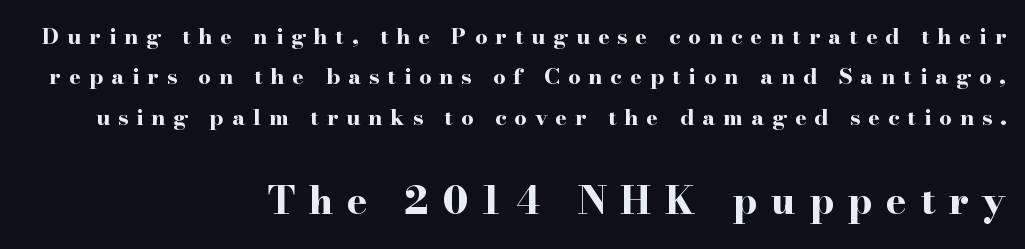
{"serif": "yes", "italic": "no", "bold": "yes", "weight": "bold", "width": "wide", "stroke_contrast": "high", "x_height": "small", "monospaced": "no", "underline": "no", "align": "right", "line_spacing_ratio": 1.84, "letter_spacing": "wide", "letter_spacing_em": 0.36, "larger_block": "second", "size_ratio": 1.73, "glyph_px": 38}
